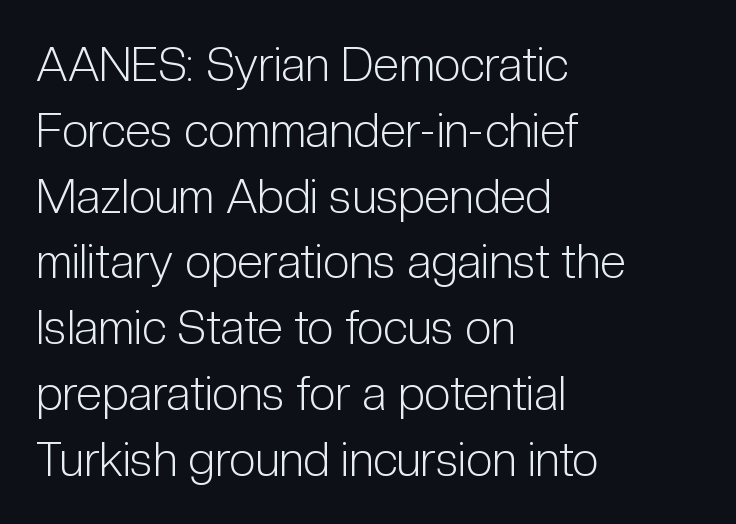
Nothing heavy about these letters — not bold at all. The passage shown is typeset with a sans-serif family. Compared with a centered layout, this one pins lines to the left instead. Looks like regular typesetting: each glyph gets only the width it needs. Baseline-to-baseline distance is the conventional proportion of letter height.
